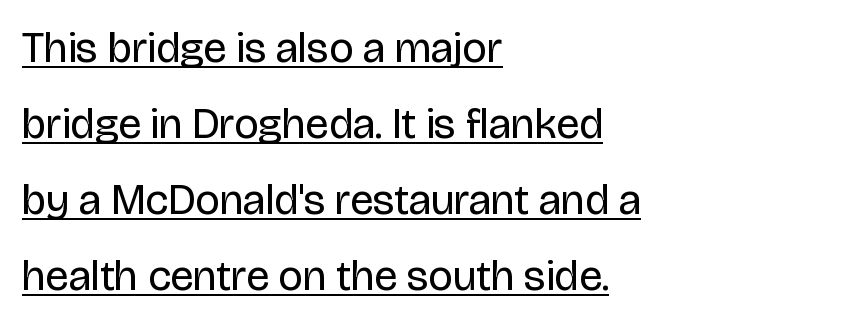
{"serif": "no", "italic": "no", "bold": "no", "weight": "regular", "width": "normal", "stroke_contrast": "low", "x_height": "large", "monospaced": "no", "underline": "yes", "align": "left", "line_spacing_ratio": 1.77, "letter_spacing": "normal", "letter_spacing_em": 0.0, "glyph_px": 43}
